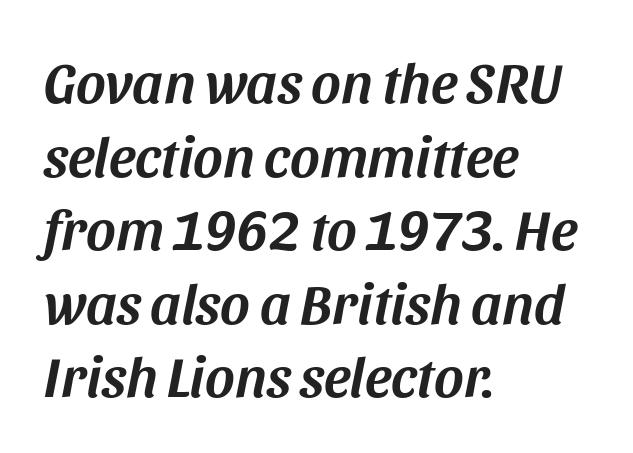
Q: Is the text italic (slanted)? A: Yes, it leans right by about 11 degrees.
Q: Is the text underlined? A: No.
Q: How is the paragraph aligned? A: Left-aligned.
Q: Is the spacing between letters normal or unusually wide? A: Normal.
Q: Is the spacing between lines tight, normal or loose? A: Normal.
Q: Width (condensed, normal, or wide)? A: Normal.
Q: Stroke contrast? A: Medium.
Q: x-height? A: Large.
Q: Monospaced? A: No.
